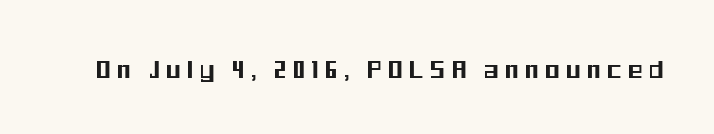
Looks like regular typesetting: each glyph gets only the width it needs. Just letters on the line, the space beneath them empty. Is this a sans? Yes — the strokes have no serifs. Tracking here is generous; glyphs stand well apart from one another. The type sits square on the baseline with zero lean.
